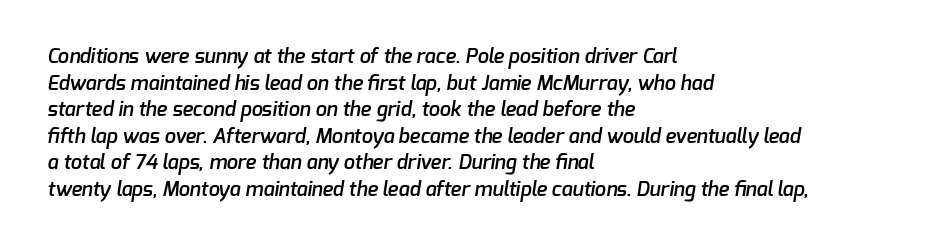
Q: Is the text bold? A: Semi-bold.
Q: Is the text underlined? A: No.
Q: How is the paragraph aligned? A: Left-aligned.
Q: Is the spacing between letters normal or unusually wide? A: Normal.
Q: Is the spacing between lines tight, normal or loose? A: Normal.
